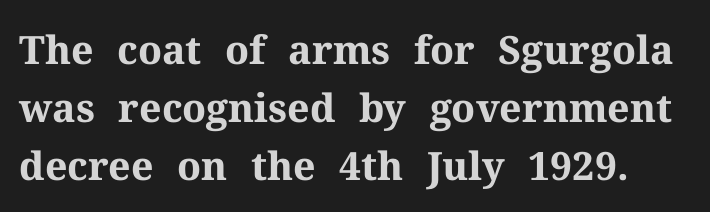
The image shows 39 px bold serif type, upright; set normal line spacing (1.49x), normal letter spacing, not underlined; medium stroke contrast and a medium x-height.
